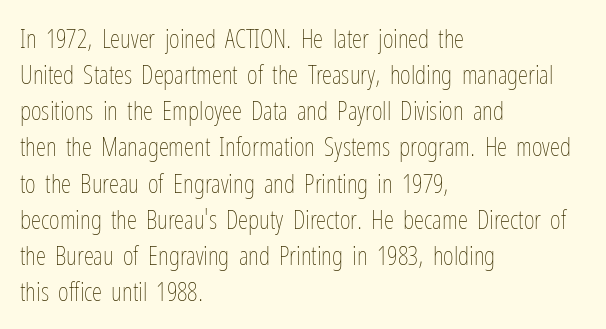
Teacher's note: observe the even left margin — that is flush-left alignment. Students, note that the glyphs here touch the page at normal intervals. Do the letters lean? They stand straight. Descenders hang freely into open space. Stem width sits at or under what a default text font uses.
